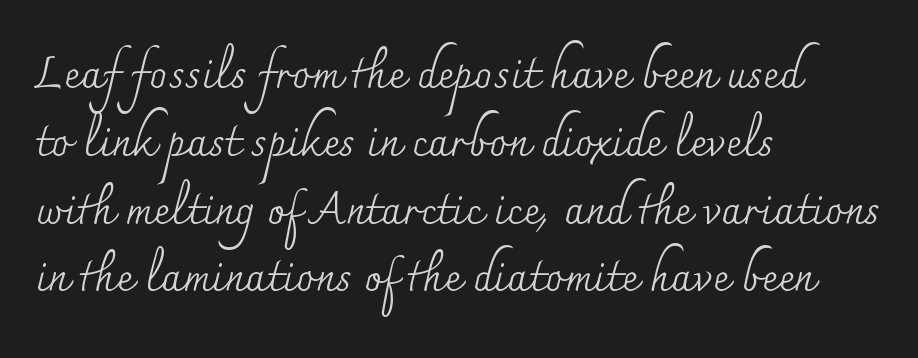
The image shows 44 px regular-weight serif type; set left-aligned, normal line spacing (1.54x), normal letter spacing, not underlined; medium stroke contrast and a small x-height.
